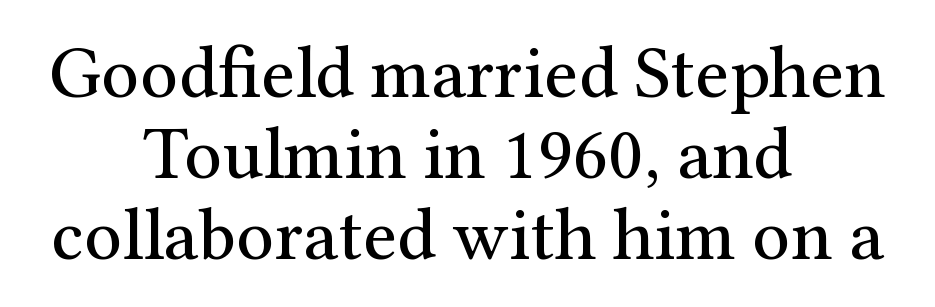
{"serif": "yes", "italic": "no", "bold": "no", "weight": "regular", "width": "normal", "stroke_contrast": "medium", "x_height": "medium", "monospaced": "no", "underline": "no", "align": "center", "line_spacing": "tight", "line_spacing_ratio": 1.08, "letter_spacing": "normal", "letter_spacing_em": 0.0, "glyph_px": 75}
